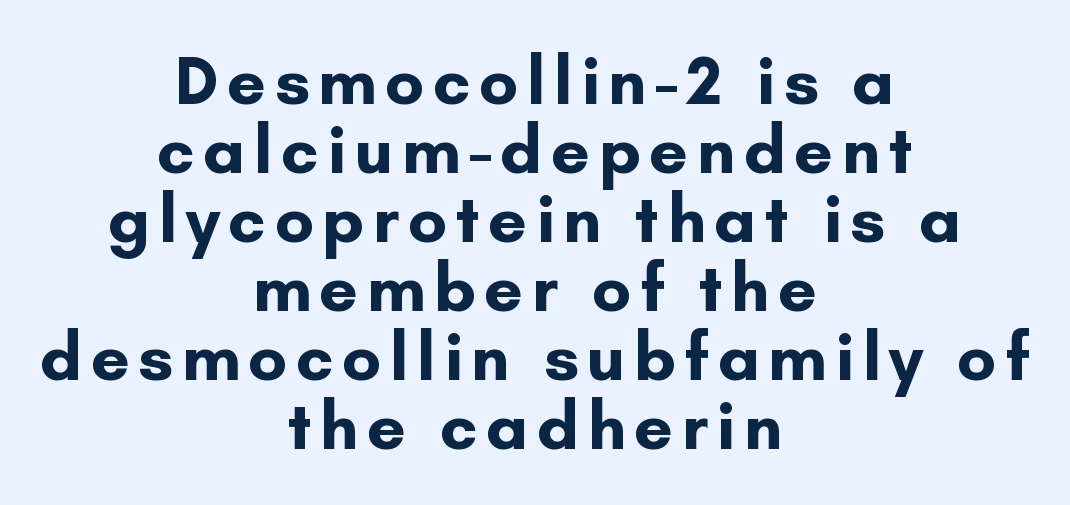
Vertically, the passage feels compressed, each row crowding the next. These lines are composed in type without serifs. Think of a printed novel: that variable character pitch is what you see here. Horizontal alignment here is central, giving a formal, balanced look. Do the letters lean? They stand straight.
